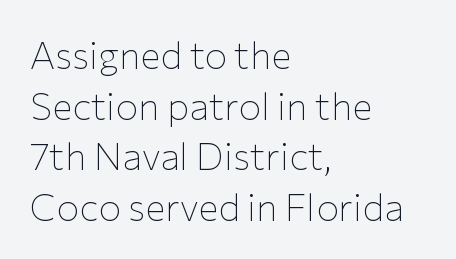
Is there any slant? The stems are plumb. These lines are rendered in a variable-pitch font. The face used here is rendered with its standard letterfit. Does the type have serifs? No, each stem ends abruptly. The cut favours lightness, reaching ordinary text weight at its darkest. Is there much room between lines? A standard amount, neither cramped nor airy.
